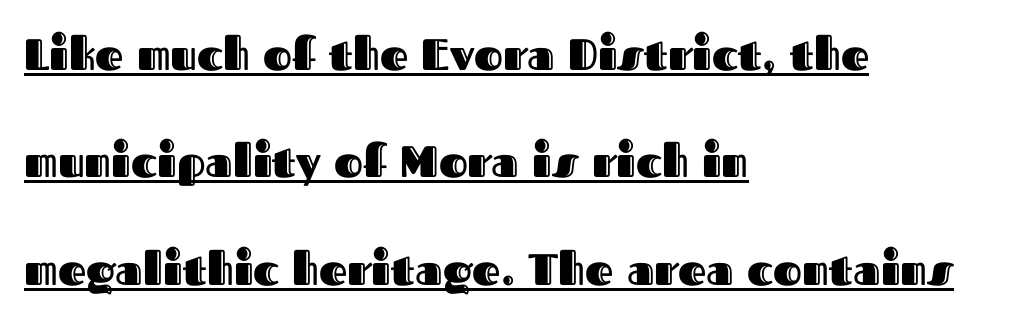
You could not count columns in this text — the font is proportionally spaced. Leftover space on each line is placed entirely after the last word. A typesetter would call this zero additional tracking. The typesetter has applied underlining to the passage shown. The lettering stays uniformly vertical, giving the passage a roman look.
